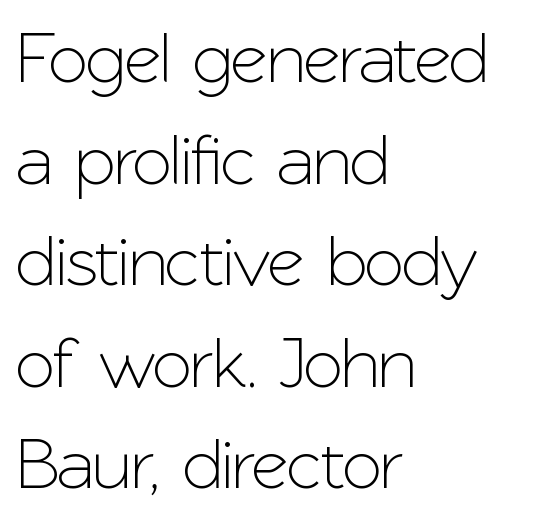
Q: Is the text italic (slanted)? A: No, it is upright.
Q: Is the typeface a serif or a sans-serif typeface? A: Sans-serif.
Q: Is the text underlined? A: No.
Q: How is the paragraph aligned? A: Left-aligned.
Q: Is the spacing between letters normal or unusually wide? A: Normal.
Q: Is the spacing between lines tight, normal or loose? A: Normal.
Q: Width (condensed, normal, or wide)? A: Normal.
Q: Stroke contrast? A: Low.
Q: x-height? A: Medium.
Q: Monospaced? A: No.
